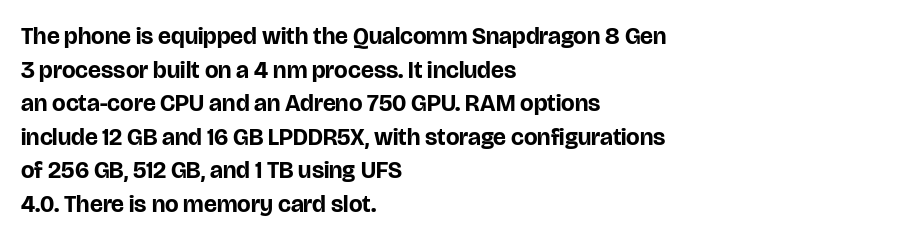
{"italic": "no", "bold": "yes", "underline": "no", "align": "left", "line_spacing": "normal", "line_spacing_ratio": 1.4, "letter_spacing": "normal", "letter_spacing_em": 0.0, "glyph_px": 24}
